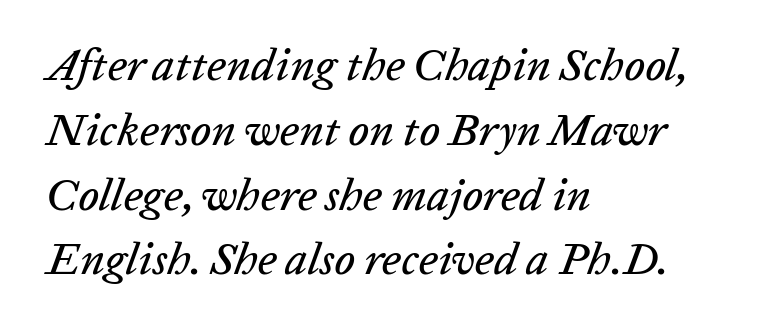
Here the glyphs are tracked normally, forming tight word shapes. The words here are not underlined. Emphasis-style slanted type is in use. Does the leading feel generous? No, just average. The typesetter chose a ragged-right arrangement here.
